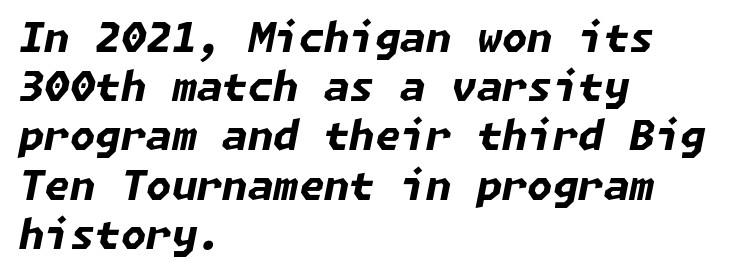
The image shows 41 px bold type, italic (leaning right); set left-aligned, line spacing 1.2x, normal letter spacing, not underlined; low stroke contrast and a medium x-height.
